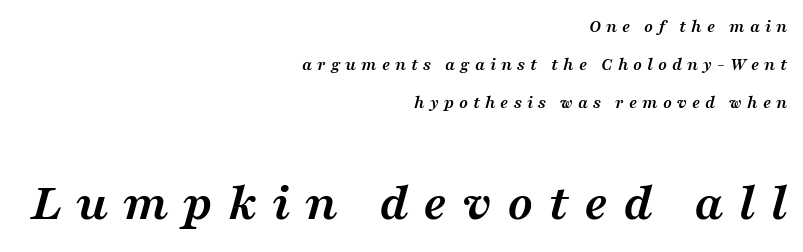
{"serif": "yes", "italic": "yes", "lean": "right", "slant_degrees": 16, "bold": "yes", "weight": "semibold", "width": "wide", "stroke_contrast": "medium", "x_height": "medium", "monospaced": "no", "underline": "no", "align": "right", "line_spacing": "loose", "line_spacing_ratio": 2.1, "letter_spacing": "wide", "letter_spacing_em": 0.28, "larger_block": "second", "size_ratio": 2.94, "glyph_px": 53}
